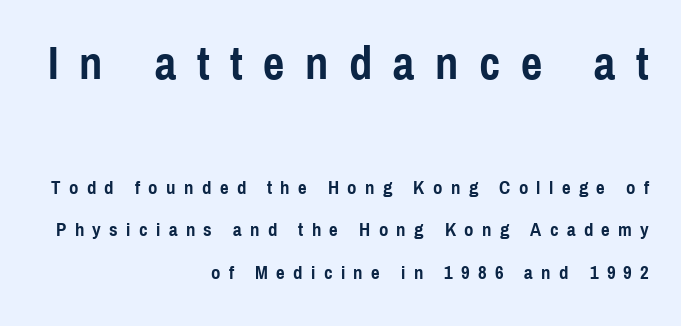
{"serif": "no", "italic": "no", "bold": "yes", "weight": "semibold", "width": "condensed", "x_height": "medium", "monospaced": "no", "underline": "no", "align": "right", "line_spacing": "loose", "line_spacing_ratio": 2.24, "letter_spacing": "wide", "letter_spacing_em": 0.44, "larger_block": "first", "size_ratio": 2.47, "glyph_px": 47}
